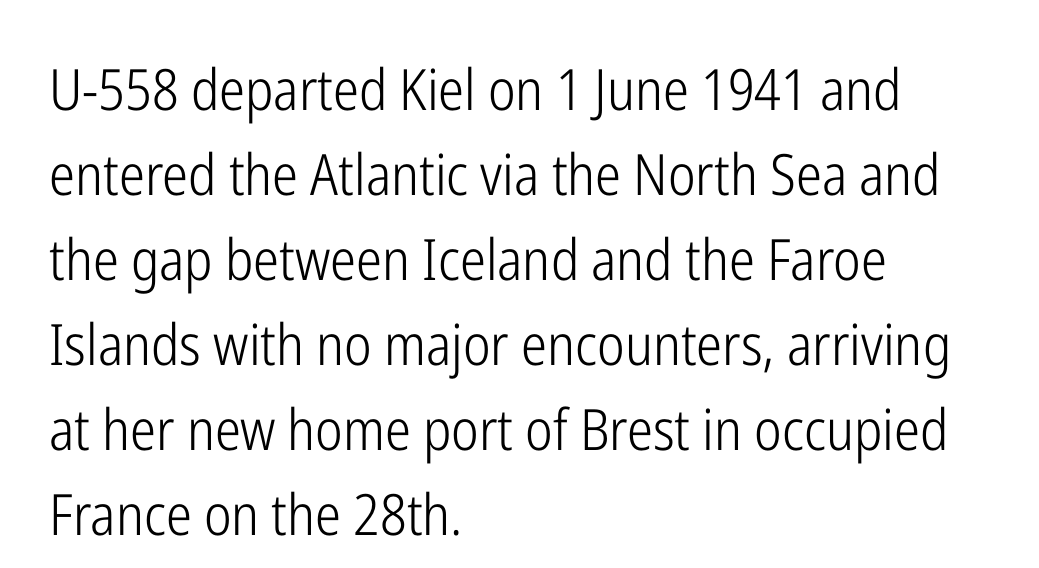
{"serif": "no", "italic": "no", "bold": "no", "weight": "light", "width": "condensed", "stroke_contrast": "low", "x_height": "medium", "monospaced": "no", "underline": "no", "align": "left", "line_spacing": "normal", "line_spacing_ratio": 1.49, "letter_spacing": "normal", "letter_spacing_em": 0.0, "glyph_px": 57}
